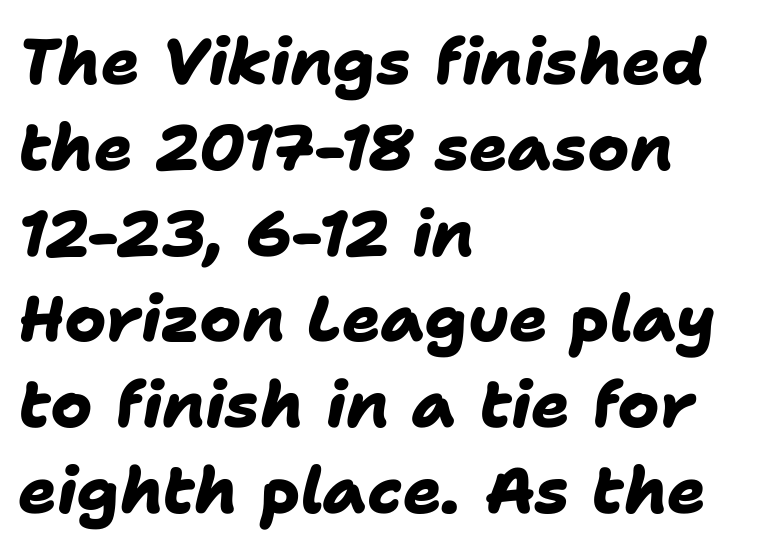
Looks like regular typesetting: each glyph gets only the width it needs. Where is the straight margin? On the left. The characters look thick and weighty, a clear bold. Nobody touched the tracking dial on this one.
